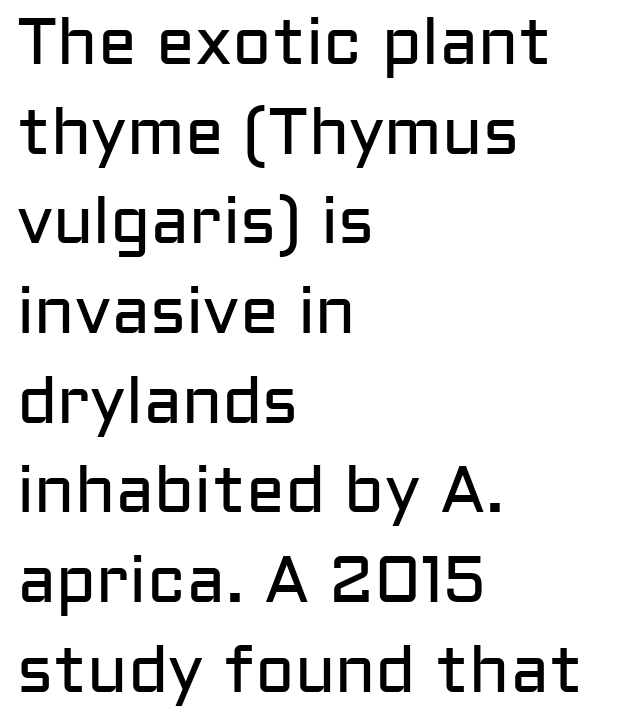
{"serif": "no", "italic": "no", "bold": "no", "weight": "regular", "width": "normal", "stroke_contrast": "low", "x_height": "medium", "monospaced": "no", "underline": "no", "align": "left", "line_spacing": "normal", "line_spacing_ratio": 1.38, "letter_spacing": "normal", "letter_spacing_em": 0.0, "glyph_px": 65}
